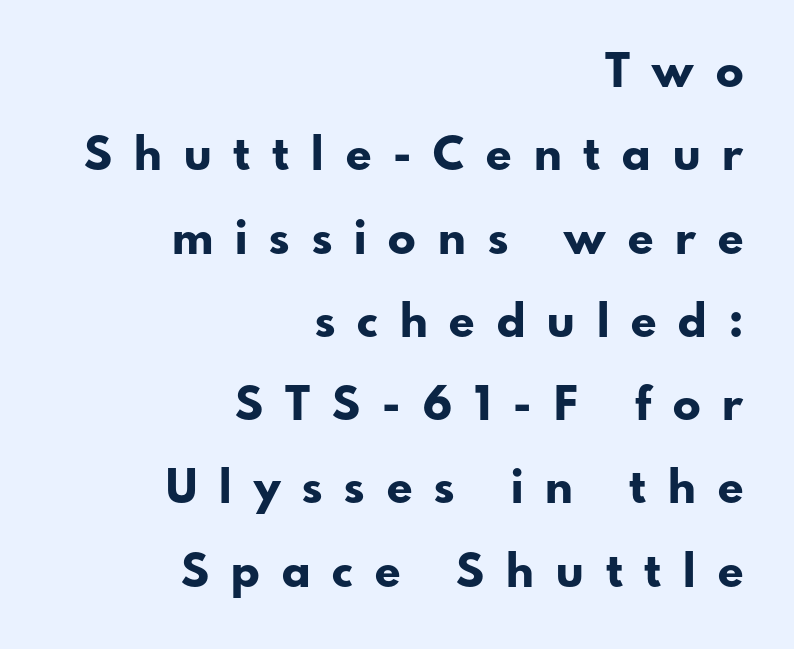
The paragraph has a hard right edge and a soft left edge. On the weight axis this lands at bold, roughly 700. The characters display no serif detailing; their extremities are plain. Style check: upright.
